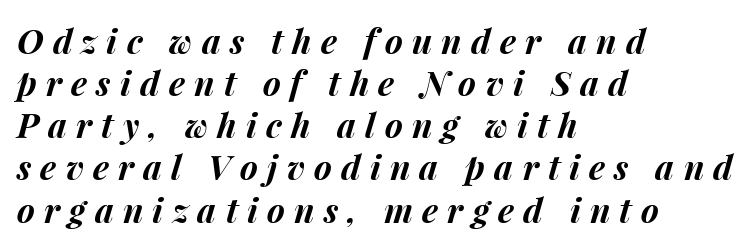
Q: Is the text bold? A: Yes.
Q: Is the text italic (slanted)? A: Yes, it leans right by about 15 degrees.
Q: Is the text underlined? A: No.
Q: How is the paragraph aligned? A: Left-aligned.
Q: Is the spacing between letters normal or unusually wide? A: Unusually wide.
Q: Width (condensed, normal, or wide)? A: Normal.
Q: Stroke contrast? A: Medium.
Q: x-height? A: Medium.
Q: Monospaced? A: No.
